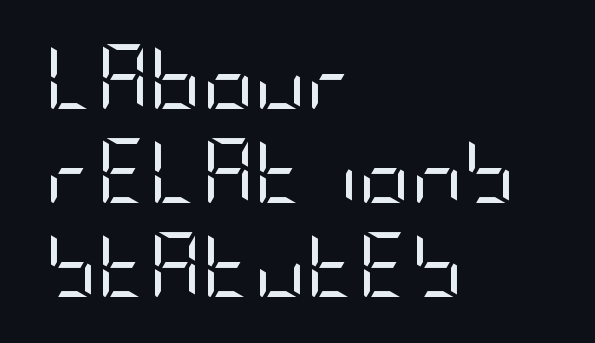
{"serif": "no", "italic": "no", "bold": "no", "weight": "regular", "width": "condensed", "stroke_contrast": "low", "x_height": "large", "underline": "no", "align": "left", "line_spacing": "normal", "line_spacing_ratio": 1.47, "letter_spacing": "normal", "letter_spacing_em": 0.0, "glyph_px": 64}
